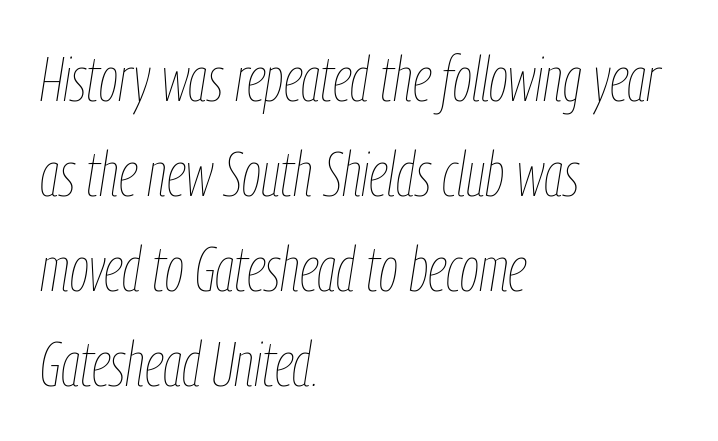
The image shows 62 px thin, condensed type, italic (leaning right); set left-aligned, normal line spacing (1.53x), normal letter spacing, not underlined; low stroke contrast and a medium x-height.
